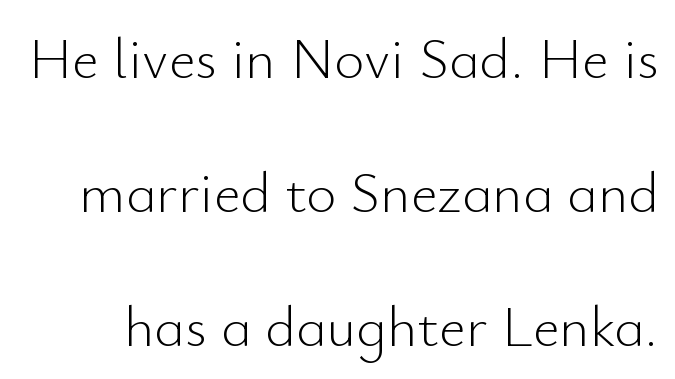
Q: Is the text bold? A: No.
Q: Is the text italic (slanted)? A: No, it is upright.
Q: Is the typeface a serif or a sans-serif typeface? A: Sans-serif.
Q: Is the text underlined? A: No.
Q: Is the spacing between letters normal or unusually wide? A: Normal.
Q: Is the spacing between lines tight, normal or loose? A: Loose.
Q: Width (condensed, normal, or wide)? A: Normal.
Q: Stroke contrast? A: Low.
Q: x-height? A: Small.
Q: Monospaced? A: No.
